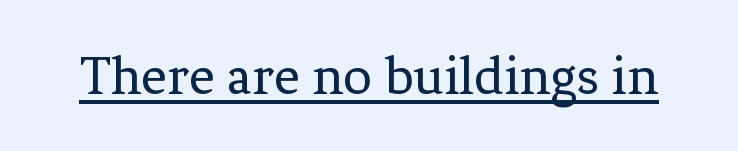
Q: Is the text bold? A: No.
Q: Is the text italic (slanted)? A: No, it is upright.
Q: Is the typeface a serif or a sans-serif typeface? A: Serif.
Q: Is the text underlined? A: Yes.
Q: Is the spacing between letters normal or unusually wide? A: Normal.
Q: Width (condensed, normal, or wide)? A: Normal.
Q: Stroke contrast? A: Low.
Q: x-height? A: Medium.
Q: Monospaced? A: No.
